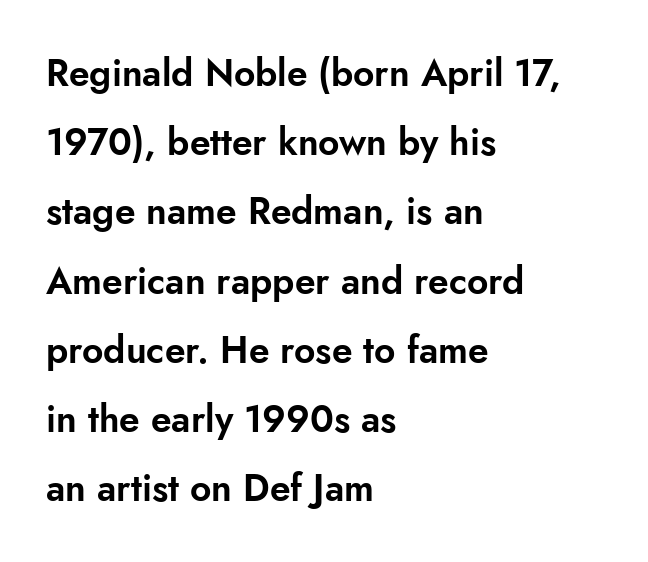
{"serif": "no", "italic": "no", "width": "normal", "stroke_contrast": "low", "x_height": "small", "monospaced": "no", "underline": "no", "align": "left", "line_spacing_ratio": 1.87, "letter_spacing": "normal", "letter_spacing_em": 0.0, "glyph_px": 37}
